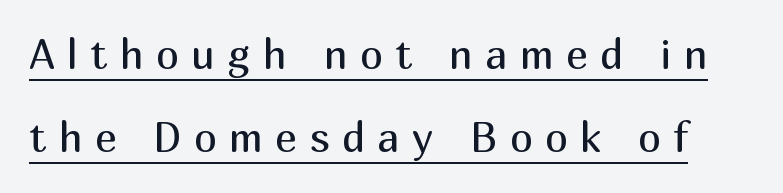
{"serif": "no", "italic": "no", "bold": "no", "weight": "regular", "width": "normal", "stroke_contrast": "medium", "x_height": "medium", "monospaced": "no", "underline": "yes", "line_spacing": "loose", "line_spacing_ratio": 2.02, "letter_spacing": "wide", "letter_spacing_em": 0.3, "glyph_px": 41}
